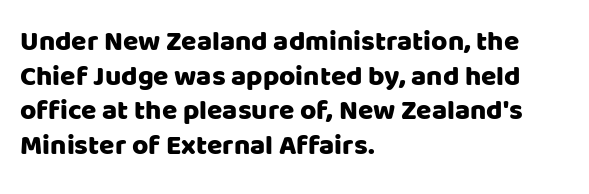
The image shows 28 px sans-serif type, upright; set left-aligned, line spacing 1.24x, normal letter spacing, not underlined; low stroke contrast and a large x-height.
